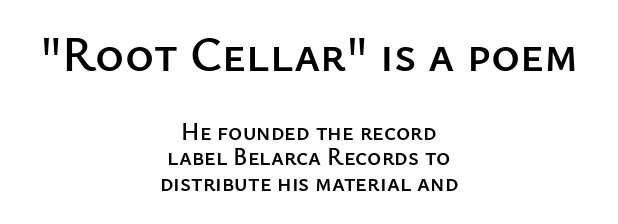
Each new line begins almost immediately beneath the previous one. You could not count columns in this text — the font is proportionally spaced. The setting favours the middle, as headings and verse often do. Unlike italic type, these characters show no tilt at all. Default kerning and tracking; the words read as compact shapes. Whoever set this made the first block the dominant, larger element.
